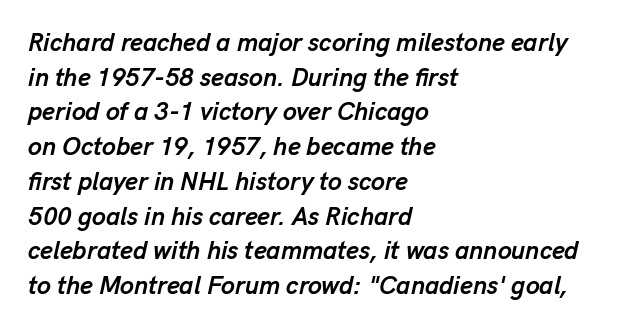
The image shows 25 px bold type, italic (leaning right); set left-aligned, normal line spacing (1.39x), normal letter spacing, not underlined.
